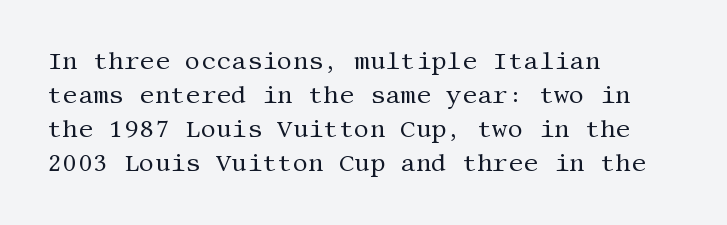
{"italic": "no", "bold": "no", "underline": "no", "align": "left", "line_spacing": "normal", "line_spacing_ratio": 1.42, "letter_spacing": "normal", "letter_spacing_em": 0.0, "glyph_px": 24}
